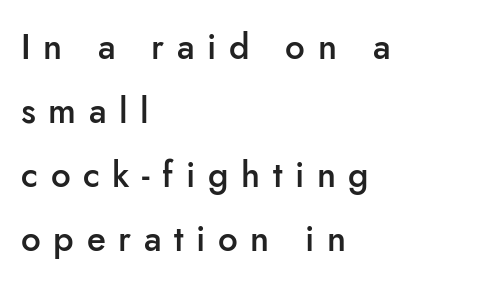
{"serif": "no", "italic": "no", "bold": "semi", "weight": "semibold", "width": "normal", "stroke_contrast": "low", "x_height": "small", "monospaced": "no", "underline": "no", "align": "left", "line_spacing_ratio": 1.83, "letter_spacing": "wide", "letter_spacing_em": 0.36, "glyph_px": 35}
